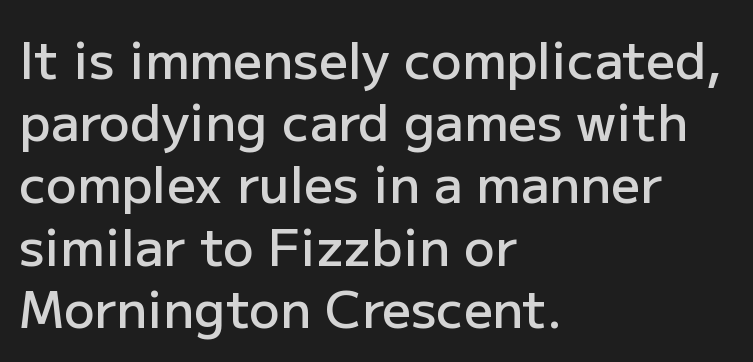
Q: Is the text bold? A: Semi-bold.
Q: Is the text italic (slanted)? A: No, it is upright.
Q: Is the typeface a serif or a sans-serif typeface? A: Sans-serif.
Q: Is the text underlined? A: No.
Q: How is the paragraph aligned? A: Left-aligned.
Q: Is the spacing between letters normal or unusually wide? A: Normal.
Q: Width (condensed, normal, or wide)? A: Normal.
Q: Stroke contrast? A: Low.
Q: x-height? A: Medium.
Q: Monospaced? A: No.
